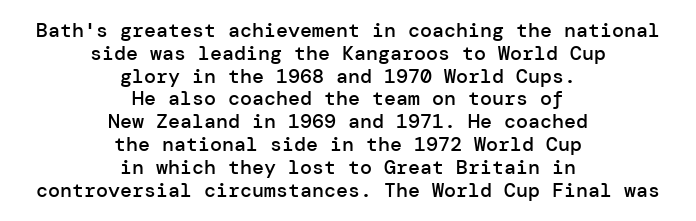
The image shows 20 px text type, upright; set centered, tight line spacing (1.14x), normal letter spacing, not underlined.
